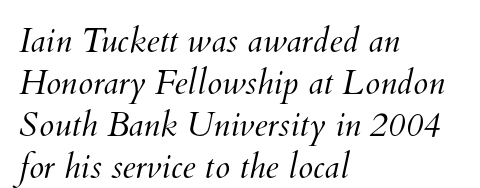
Characters follow at the spacing the type designer built in. The passage shown is typed in a proportional face where columns would drift. A clean baseline with only descenders dipping below it. Bold? No — there's no thickening of the strokes. Notice how the passage keeps a crisp vertical edge on the left only.
